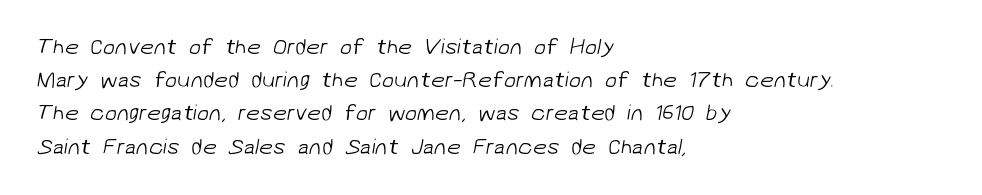
The image shows 22 px text type; set left-aligned, normal line spacing (1.51x), normal letter spacing, not underlined.
